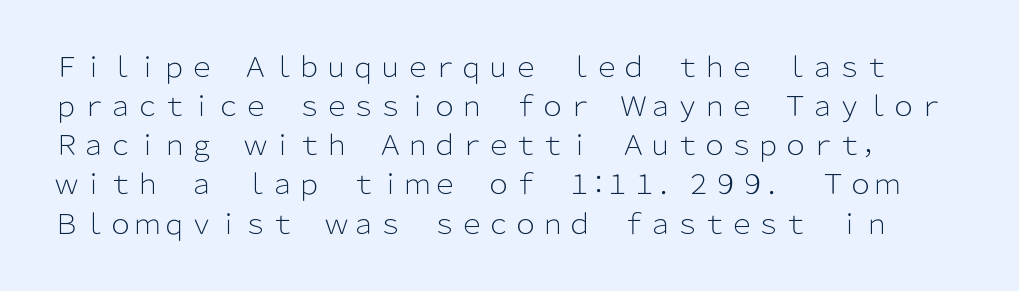
The cut favours lightness, reaching ordinary text weight at its darkest. Posture: straight, roman, zero tilt. The area under the type is left untouched. Regarding leading, the lines here are spaced in the standard way.
